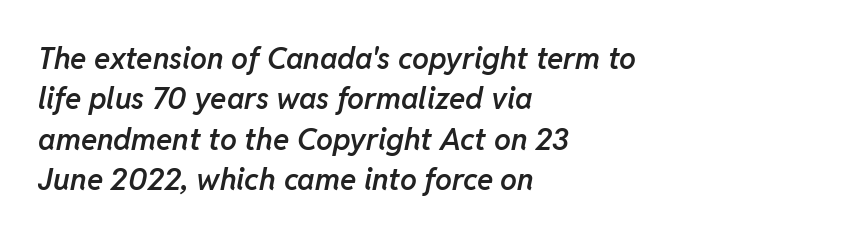
{"italic": "yes", "lean": "right", "slant_degrees": 11, "bold": "semi", "weight": "semibold", "width": "normal", "stroke_contrast": "low", "x_height": "medium", "monospaced": "no", "underline": "no", "align": "left", "line_spacing": "normal", "line_spacing_ratio": 1.35, "letter_spacing": "normal", "letter_spacing_em": 0.0, "glyph_px": 30}
